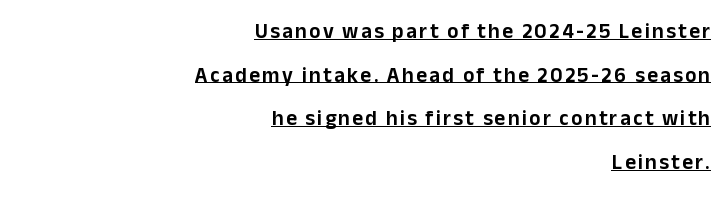
The image shows 21 px text type, upright; set right-aligned, loose line spacing (2.08x), underlined.
